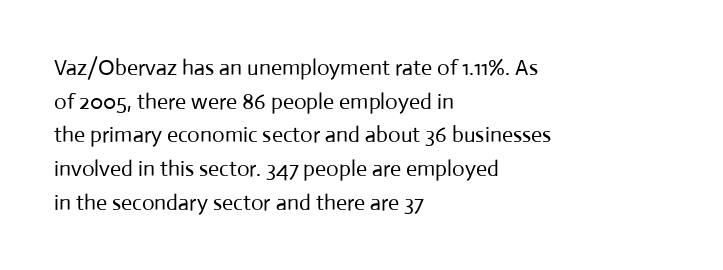
The image shows 22 px text type, upright; set left-aligned, normal line spacing (1.53x), normal letter spacing, not underlined.
